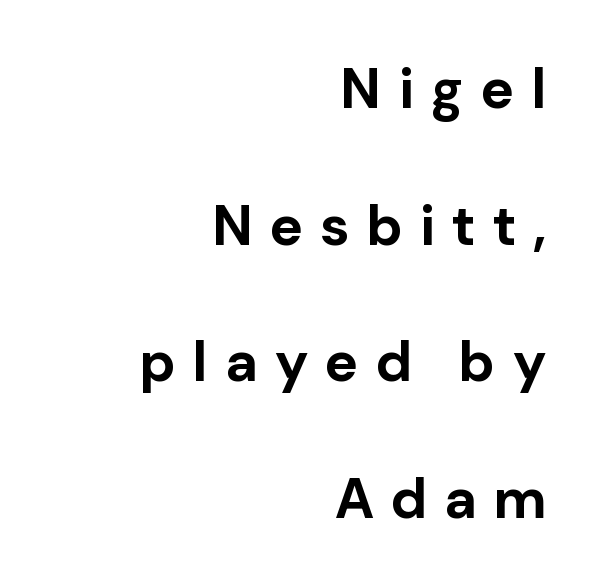
{"serif": "no", "italic": "no", "bold": "yes", "weight": "bold", "width": "normal", "stroke_contrast": "low", "x_height": "medium", "monospaced": "no", "underline": "no", "align": "right", "line_spacing": "loose", "line_spacing_ratio": 2.44, "letter_spacing": "wide", "letter_spacing_em": 0.31, "glyph_px": 56}
